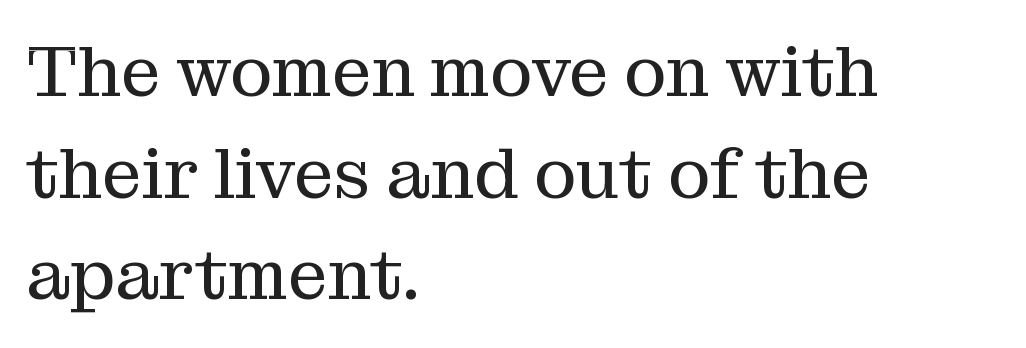
The image shows 71 px regular-weight serif type, upright; set left-aligned, normal line spacing (1.43x), normal letter spacing, not underlined; medium stroke contrast and a medium x-height.
